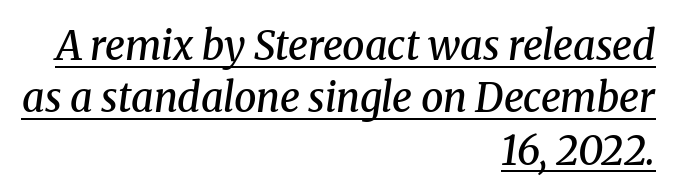
Q: Is the text bold? A: Semi-bold.
Q: Is the text italic (slanted)? A: Yes, it leans right by about 8 degrees.
Q: Is the typeface a serif or a sans-serif typeface? A: Serif.
Q: Is the text underlined? A: Yes.
Q: How is the paragraph aligned? A: Right-aligned.
Q: Is the spacing between letters normal or unusually wide? A: Normal.
Q: Is the spacing between lines tight, normal or loose? A: Normal.
Q: Width (condensed, normal, or wide)? A: Normal.
Q: Stroke contrast? A: Medium.
Q: x-height? A: Medium.
Q: Monospaced? A: No.
